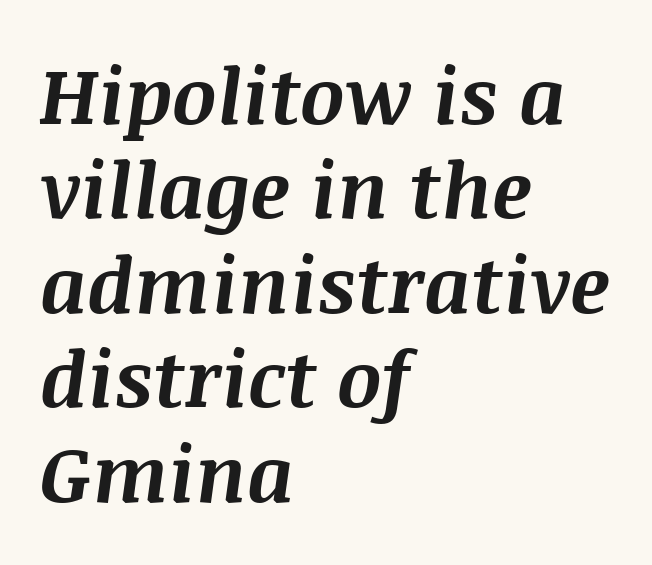
The string is rendered with underlining switched off. Quick note: italic. Visually the block forms a straight wall on the left and a jagged coastline on the right. In terms of letterspacing, this is plain default setting. The typesetting leans heavy: a genuine bold. Character widths vary here, with narrow letters taking less room than wide ones.
